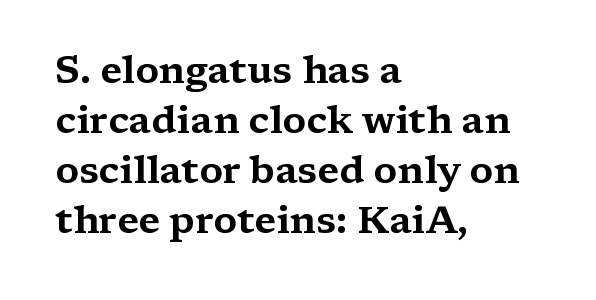
Line spacing here is normal. Regarding serifs, this sample has them. If you drew a ruler down the left edge, every line would touch it. Quick note: underline off. Characters remain perfectly vertical along every line.
